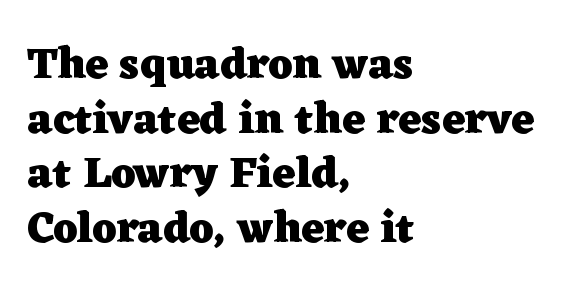
Q: Is the text bold? A: Yes.
Q: Is the text italic (slanted)? A: No, it is upright.
Q: Is the typeface a serif or a sans-serif typeface? A: Serif.
Q: Is the text underlined? A: No.
Q: How is the paragraph aligned? A: Left-aligned.
Q: Is the spacing between letters normal or unusually wide? A: Normal.
Q: Width (condensed, normal, or wide)? A: Wide.
Q: Stroke contrast? A: Low.
Q: x-height? A: Medium.
Q: Monospaced? A: No.
